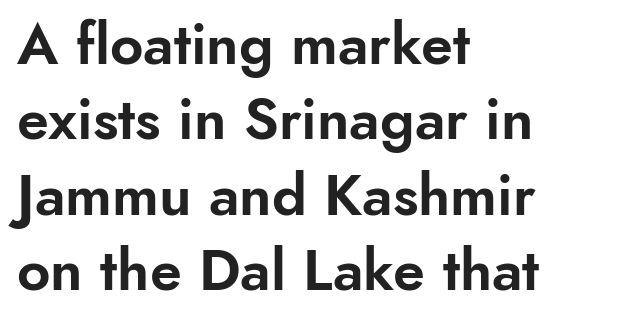
Short note: letters normally spaced. Underlining? Definitely not there. Vertically, the passage feels balanced, rows spaced as you'd expect. Grotesque or geometric, the face here clearly has no serifs. The axis of the letterforms is exactly vertical.
